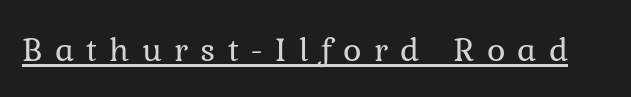
The image shows 35 px regular-weight type, upright; set unusually wide letter spacing (+0.35 em), underlined; low stroke contrast and a medium x-height.
